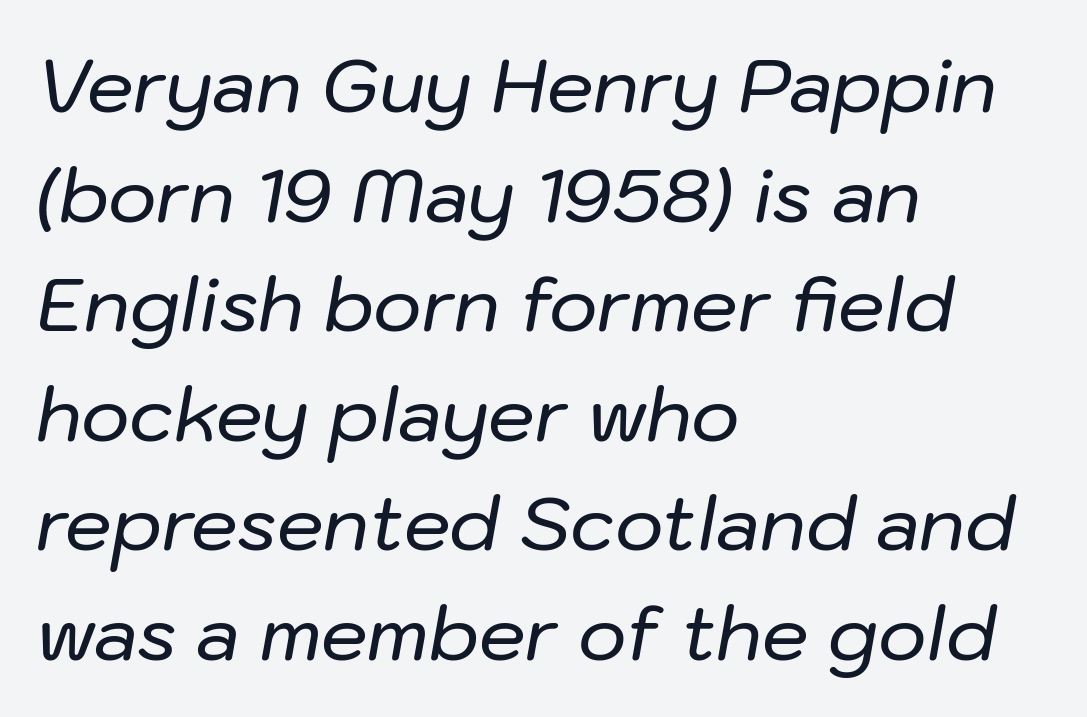
{"italic": "yes", "lean": "right", "slant_degrees": 10, "width": "normal", "stroke_contrast": "low", "x_height": "medium", "monospaced": "no", "underline": "no", "align": "left", "line_spacing": "normal", "line_spacing_ratio": 1.48, "letter_spacing": "normal", "letter_spacing_em": 0.0, "glyph_px": 74}
